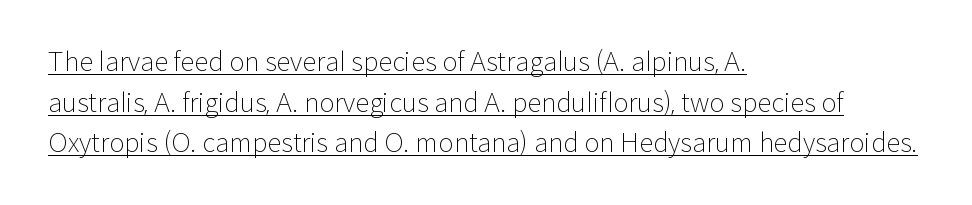
Notice how descenders clear the ascenders below comfortably — that's standard leading. The font is comparable to plain body text, perhaps lighter. The horizontal fit of the characters is conventional and even. Designer's note — italics off, roman on. Horizontally, the lines are justified to the leading edge only. This rendering features underlined lettering.
